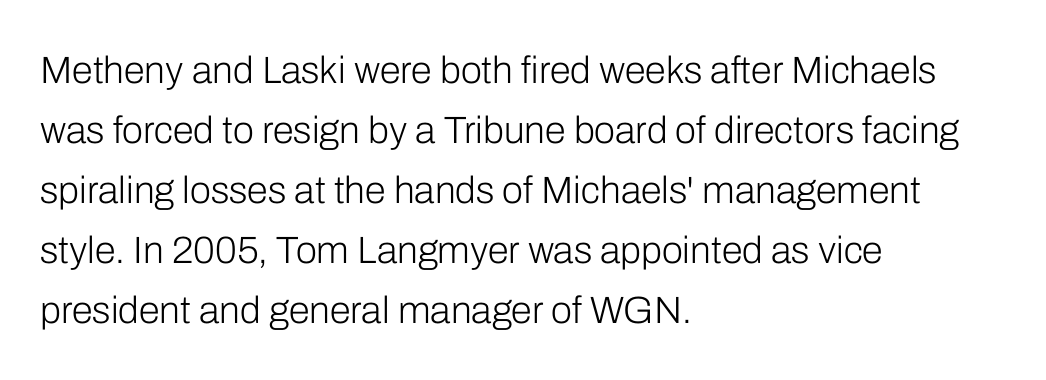
Q: Is the text bold? A: No.
Q: Is the text italic (slanted)? A: No, it is upright.
Q: Is the typeface a serif or a sans-serif typeface? A: Sans-serif.
Q: Is the text underlined? A: No.
Q: How is the paragraph aligned? A: Left-aligned.
Q: Is the spacing between letters normal or unusually wide? A: Normal.
Q: Is the spacing between lines tight, normal or loose? A: Normal.
Q: Width (condensed, normal, or wide)? A: Normal.
Q: Stroke contrast? A: Low.
Q: x-height? A: Medium.
Q: Monospaced? A: No.
